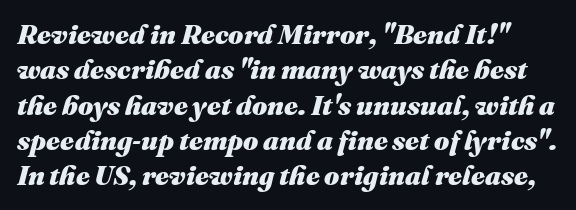
{"italic": "yes", "lean": "right", "slant_degrees": 16, "bold": "yes", "underline": "no", "line_spacing": "normal", "line_spacing_ratio": 1.31, "letter_spacing": "normal", "letter_spacing_em": 0.0, "glyph_px": 27}
